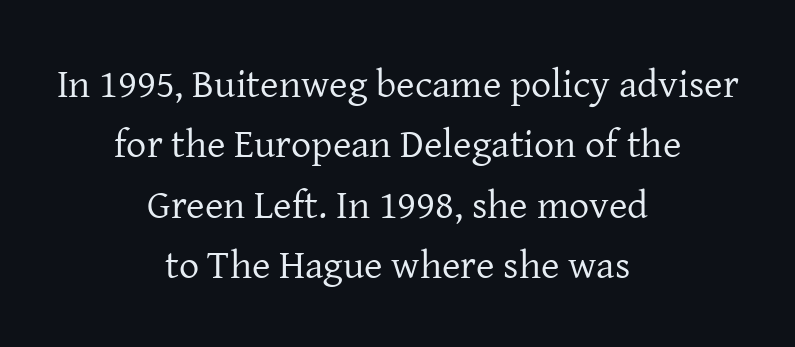
{"serif": "yes", "italic": "no", "bold": "no", "weight": "regular", "width": "normal", "stroke_contrast": "low", "x_height": "medium", "monospaced": "no", "underline": "no", "align": "center", "line_spacing": "normal", "line_spacing_ratio": 1.51, "letter_spacing": "normal", "letter_spacing_em": 0.0, "glyph_px": 40}
